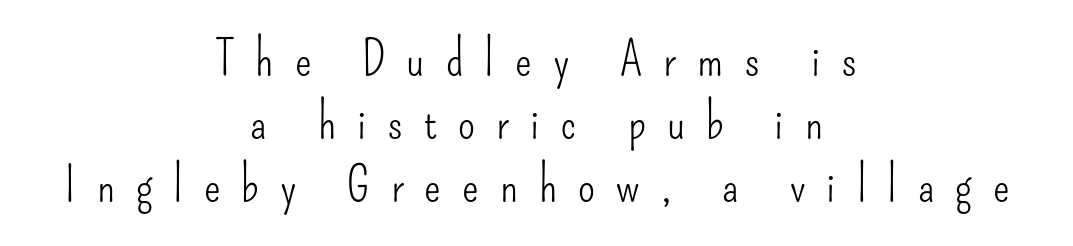
{"serif": "no", "italic": "no", "bold": "no", "weight": "light", "width": "condensed", "stroke_contrast": "low", "x_height": "small", "monospaced": "no", "underline": "no", "align": "center", "line_spacing": "normal", "line_spacing_ratio": 1.29, "letter_spacing": "wide", "letter_spacing_em": 0.43, "glyph_px": 49}
